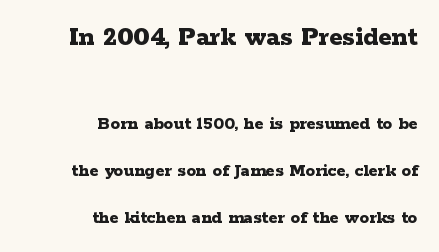
The image shows 28 px bold, wide serif type, upright; set right-aligned, loose line spacing (2.46x), normal letter spacing, not underlined; the first (top) block is 1.47x larger; low stroke contrast and a medium x-height.
